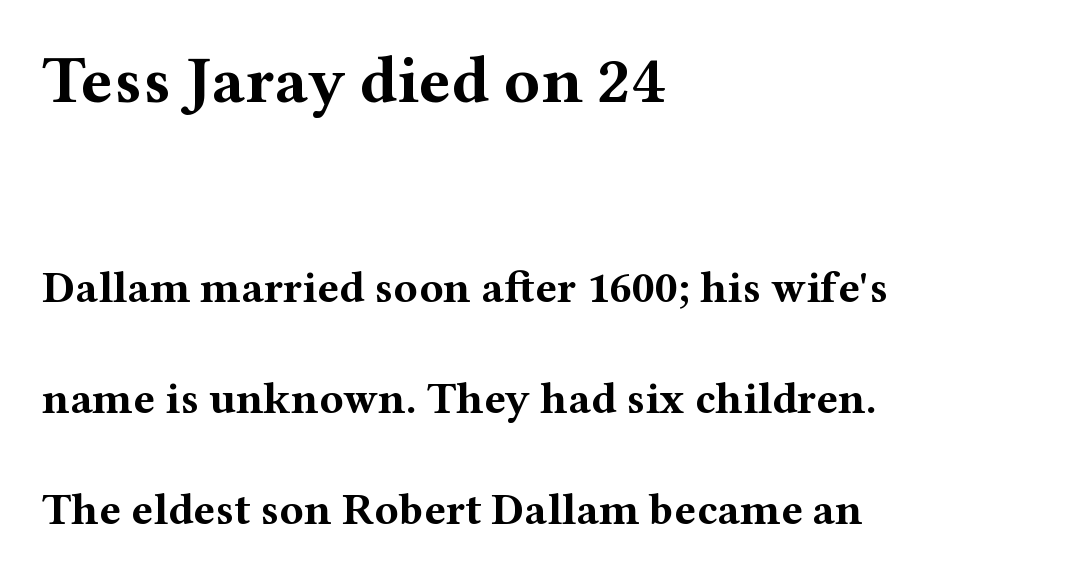
{"serif": "yes", "italic": "no", "bold": "yes", "weight": "bold", "width": "wide", "stroke_contrast": "medium", "x_height": "medium", "monospaced": "no", "underline": "no", "align": "left", "line_spacing": "loose", "line_spacing_ratio": 2.47, "letter_spacing": "normal", "letter_spacing_em": 0.0, "larger_block": "first", "size_ratio": 1.49, "glyph_px": 67}
